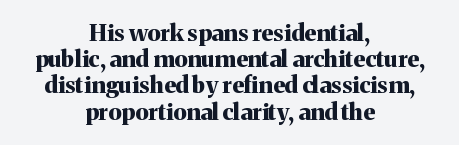
Q: Is the text bold? A: Yes.
Q: Is the text italic (slanted)? A: No, it is upright.
Q: Is the text underlined? A: No.
Q: How is the paragraph aligned? A: Centered.
Q: Is the spacing between letters normal or unusually wide? A: Normal.
Q: Is the spacing between lines tight, normal or loose? A: Tight.
